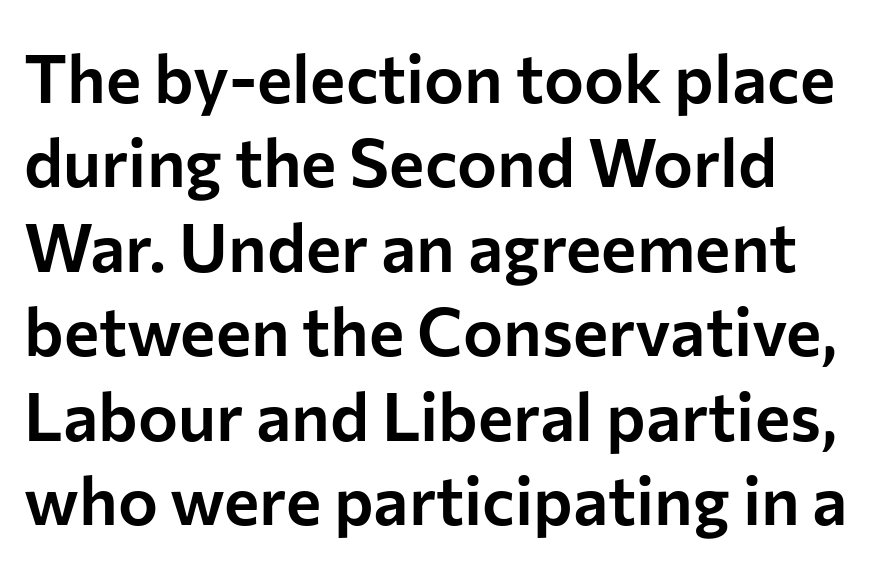
The axis of the letterforms is exactly vertical. The paragraph has a hard left edge and a soft right edge. Character widths vary here, with narrow letters taking less room than wide ones. The type is set solid horizontally, with unmodified tracking. The face used here is a sans, in the tradition of grotesques and geometrics.
